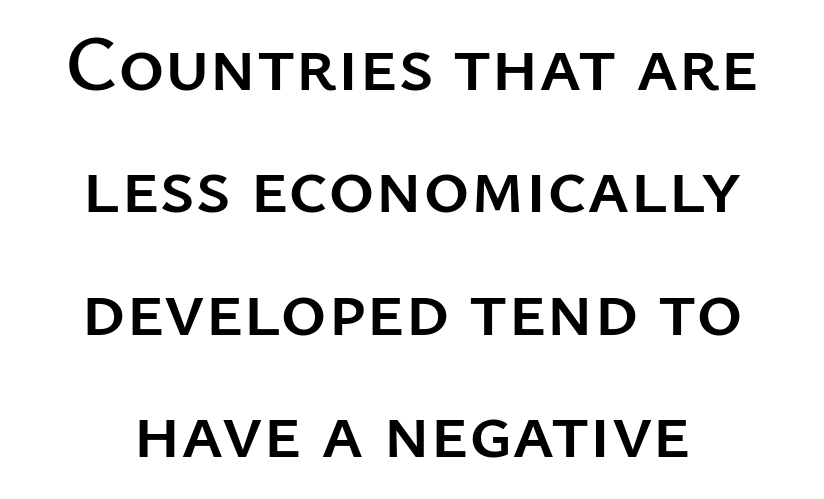
{"serif": "no", "italic": "no", "width": "normal", "stroke_contrast": "low", "x_height": "medium", "monospaced": "no", "underline": "no", "align": "center", "line_spacing": "normal", "line_spacing_ratio": 1.55, "letter_spacing": "normal", "letter_spacing_em": 0.0, "glyph_px": 79}
